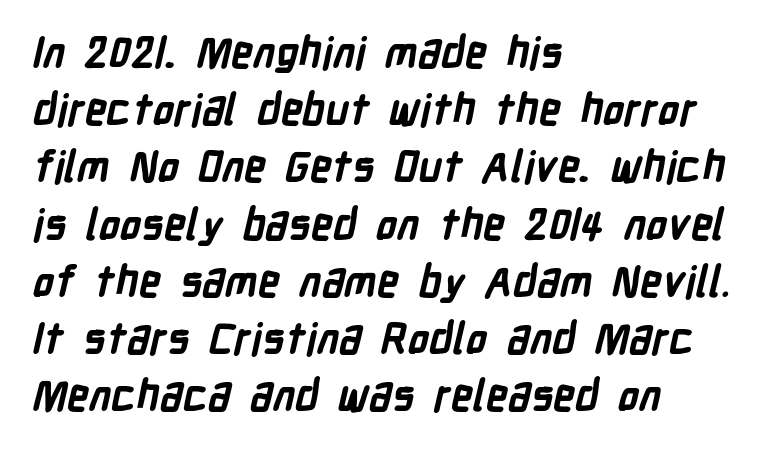
Q: Is the text bold? A: Yes.
Q: Is the typeface a serif or a sans-serif typeface? A: Sans-serif.
Q: Is the text underlined? A: No.
Q: How is the paragraph aligned? A: Left-aligned.
Q: Is the spacing between letters normal or unusually wide? A: Normal.
Q: Is the spacing between lines tight, normal or loose? A: Normal.
Q: Width (condensed, normal, or wide)? A: Condensed.
Q: Stroke contrast? A: Low.
Q: x-height? A: Medium.
Q: Monospaced? A: No.
